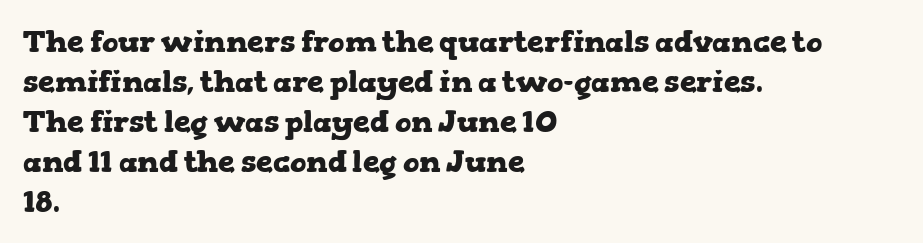
The image shows 30 px heavy, wide serif type, upright; set left-aligned, normal line spacing (1.33x), normal letter spacing, not underlined; low stroke contrast and a medium x-height.
